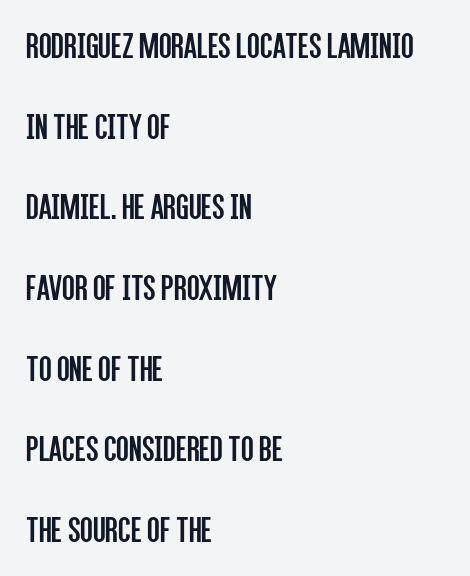
Q: Is the text bold? A: No.
Q: Is the text italic (slanted)? A: No, it is upright.
Q: Is the typeface a serif or a sans-serif typeface? A: Sans-serif.
Q: Is the text underlined? A: No.
Q: How is the paragraph aligned? A: Left-aligned.
Q: Is the spacing between letters normal or unusually wide? A: Normal.
Q: Is the spacing between lines tight, normal or loose? A: Loose.
Q: Width (condensed, normal, or wide)? A: Condensed.
Q: Stroke contrast? A: Low.
Q: x-height? A: Large.
Q: Monospaced? A: No.
